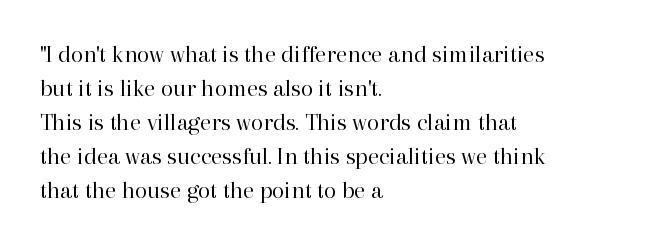
Q: Is the text bold? A: No.
Q: Is the text italic (slanted)? A: No, it is upright.
Q: Is the text underlined? A: No.
Q: How is the paragraph aligned? A: Left-aligned.
Q: Is the spacing between letters normal or unusually wide? A: Normal.
Q: Is the spacing between lines tight, normal or loose? A: Normal.
